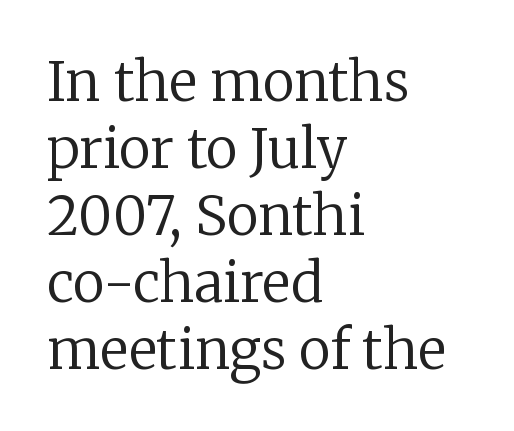
The horizontal fit of the characters is conventional and even. The text block is weighted toward the left margin, trailing off unevenly rightward. Ink coverage per letter is moderate at most. Little horizontal feet cap the strokes, marking this as serif type.
